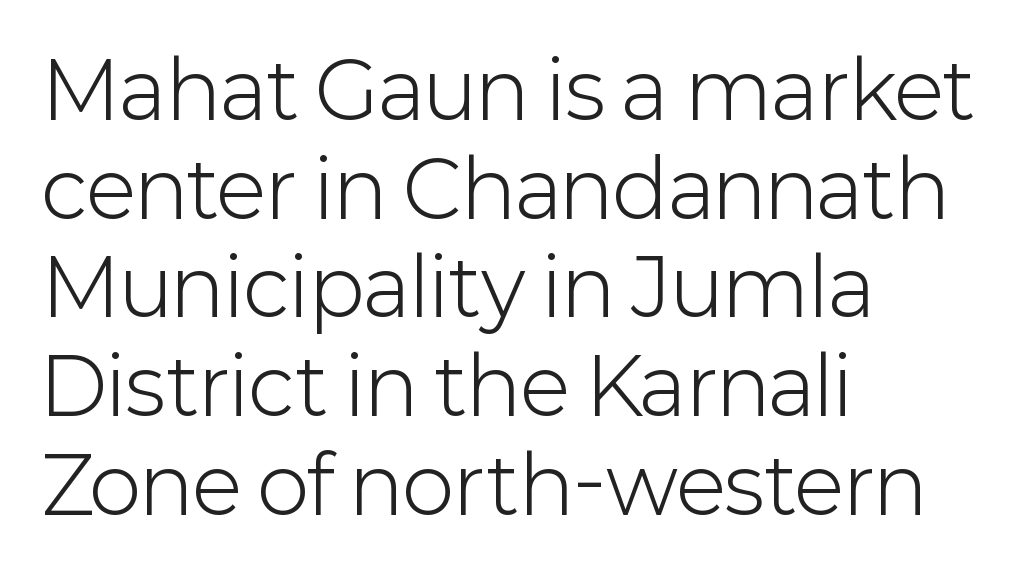
{"serif": "no", "italic": "no", "bold": "no", "weight": "light", "width": "normal", "stroke_contrast": "low", "x_height": "medium", "monospaced": "no", "underline": "no", "align": "left", "line_spacing": "normal", "line_spacing_ratio": 1.25, "letter_spacing": "normal", "letter_spacing_em": 0.0, "glyph_px": 79}
